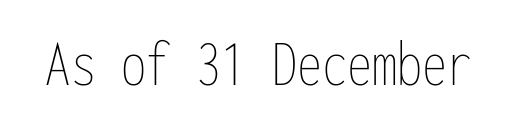
Does the lettering tilt? It doesn't — this is upright. Is this a fixed-width face? Yes — each glyph sits in an identical cell. The gap between lines stays unmarked. Spacing between characters is what you'd get straight out of the box.
